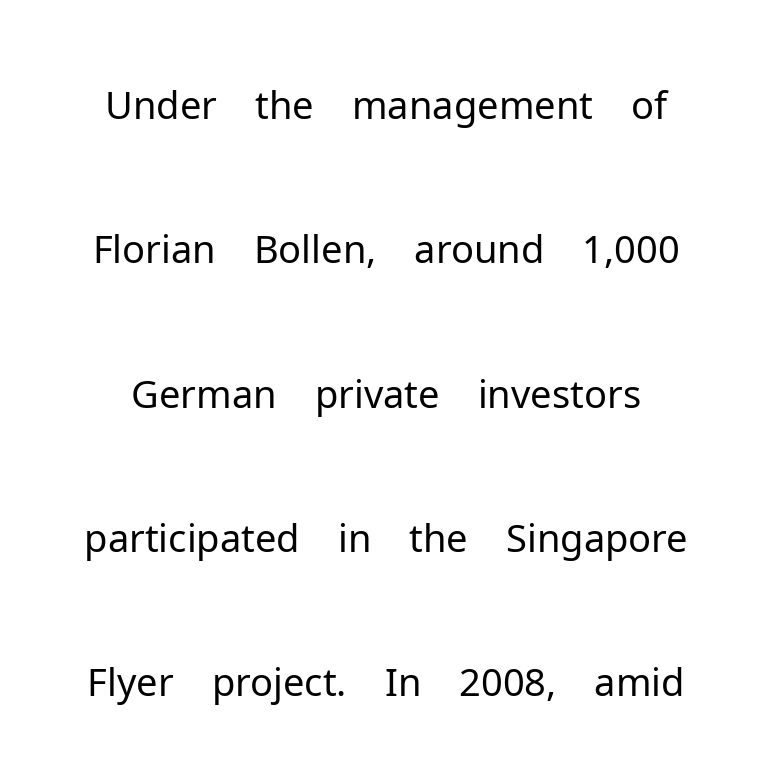
{"serif": "no", "italic": "no", "bold": "no", "weight": "light", "width": "normal", "stroke_contrast": "low", "x_height": "medium", "monospaced": "no", "underline": "no", "align": "center", "line_spacing_ratio": 1.85, "letter_spacing": "normal", "letter_spacing_em": 0.0, "glyph_px": 78}
